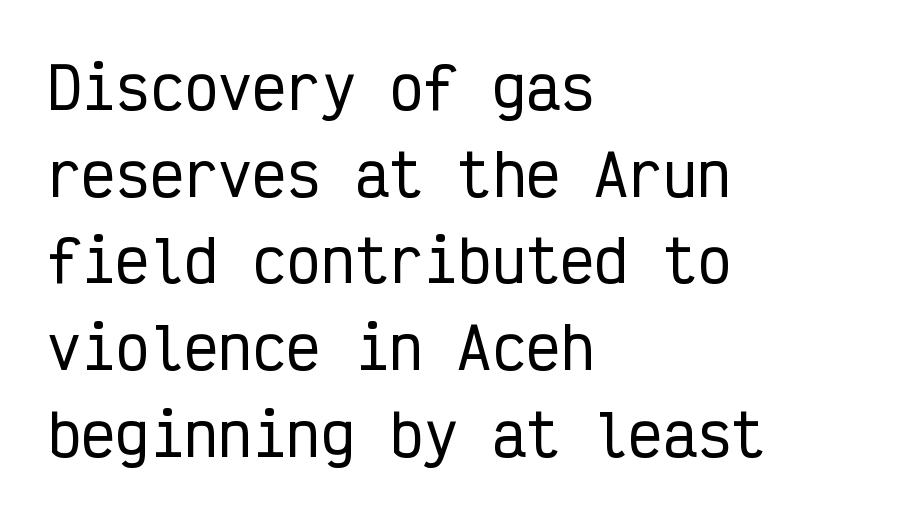
{"serif": "no", "italic": "no", "width": "condensed", "stroke_contrast": "low", "x_height": "medium", "monospaced": "yes", "underline": "no", "align": "left", "line_spacing": "normal", "line_spacing_ratio": 1.52, "letter_spacing": "normal", "letter_spacing_em": 0.0, "glyph_px": 57}
